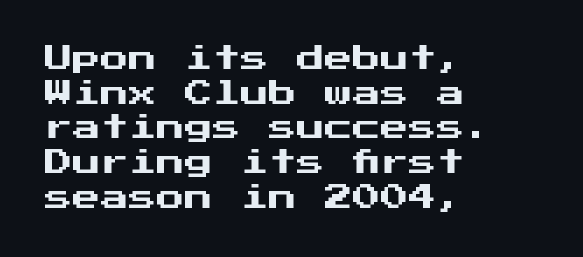
The image shows 28 px sans-serif type, upright; set left-aligned, line spacing 1.24x, normal letter spacing, not underlined; medium stroke contrast and a medium x-height.
